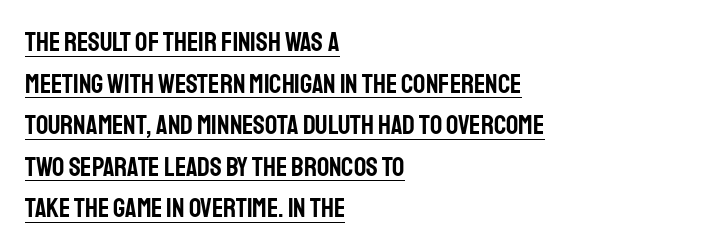
The image shows 27 px text type, upright; set left-aligned, normal line spacing (1.54x), normal letter spacing, underlined.
